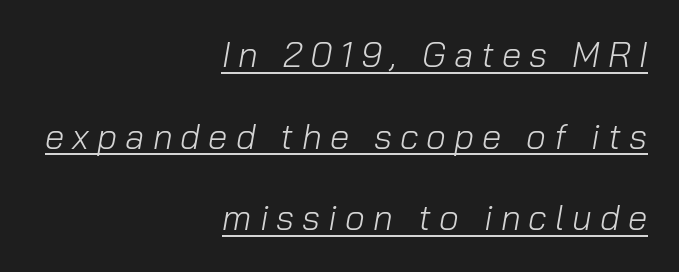
The image shows 35 px light type, italic (leaning right); set right-aligned, loose line spacing (2.33x), unusually wide letter spacing (+0.23 em), underlined; low stroke contrast and a medium x-height.
